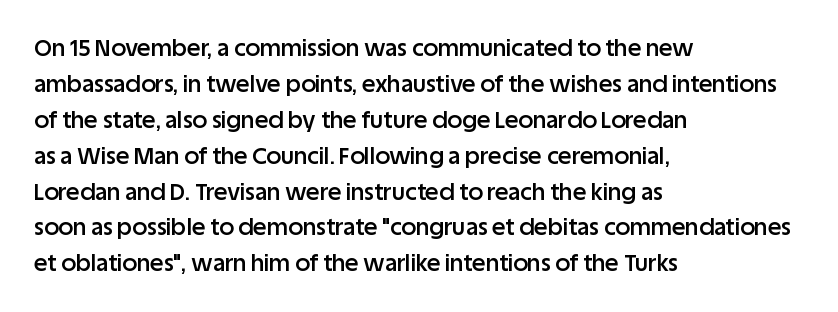
The image shows 23 px text type, upright; set left-aligned, normal line spacing (1.56x), normal letter spacing, not underlined.
